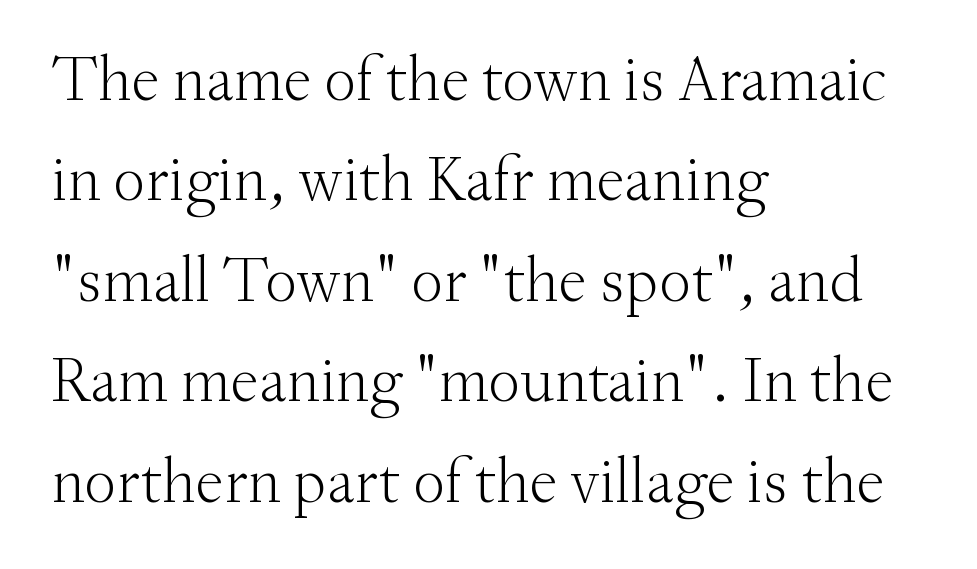
On a weight scale, this lands at 450 or below. The baseline area is clear. Posture: straight, roman, zero tilt. You could call the tracking neutral — neither tight nor loose.
